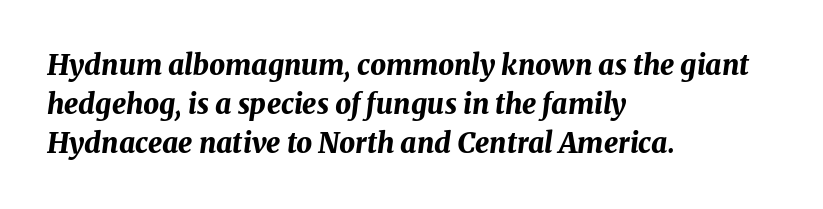
{"italic": "yes", "lean": "right", "slant_degrees": 8, "bold": "yes", "weight": "bold", "width": "normal", "stroke_contrast": "medium", "x_height": "medium", "monospaced": "no", "underline": "no", "align": "left", "line_spacing": "normal", "line_spacing_ratio": 1.4, "letter_spacing": "normal", "letter_spacing_em": 0.0, "glyph_px": 28}
